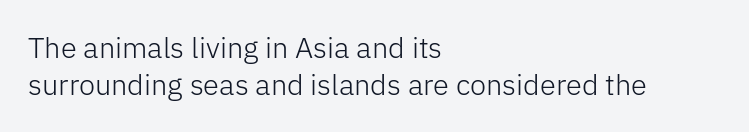
{"serif": "no", "italic": "no", "bold": "no", "weight": "light", "width": "normal", "stroke_contrast": "low", "x_height": "medium", "monospaced": "no", "underline": "no", "align": "left", "line_spacing": "normal", "line_spacing_ratio": 1.28, "letter_spacing": "normal", "letter_spacing_em": 0.0, "glyph_px": 29}
